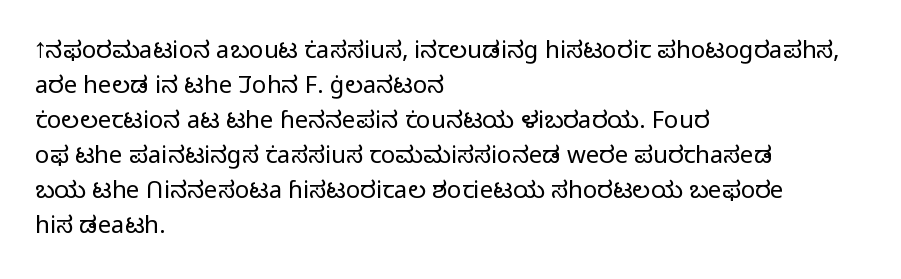
{"italic": "no", "bold": "no", "underline": "no", "align": "left", "line_spacing": "normal", "line_spacing_ratio": 1.46, "letter_spacing": "normal", "letter_spacing_em": 0.0, "glyph_px": 24}
